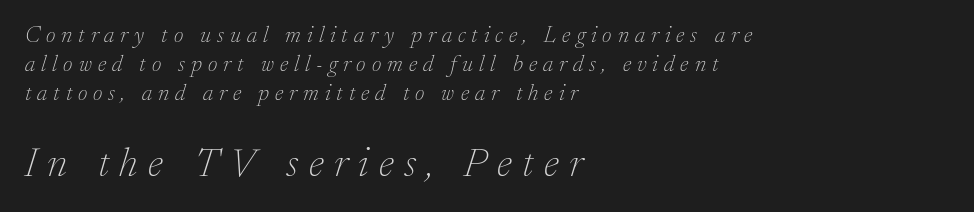
The image shows 41 px thin serif type, italic (leaning right); set left-aligned, normal line spacing (1.26x), unusually wide letter spacing (+0.26 em), not underlined; the second (bottom) block is 1.78x larger; low stroke contrast and a medium x-height.
